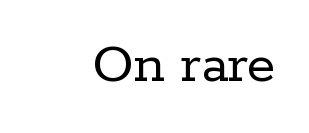
Underlining? Definitely not there. Classification — serif. Weight class: somewhere from thin through regular. The tracking reads as untouched default to a designer's eye.
